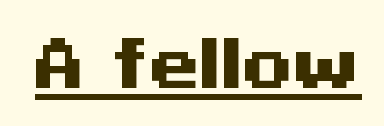
Q: Is the text bold? A: Yes.
Q: Is the text italic (slanted)? A: No, it is upright.
Q: Is the typeface a serif or a sans-serif typeface? A: Sans-serif.
Q: Is the text underlined? A: Yes.
Q: Is the spacing between letters normal or unusually wide? A: Normal.
Q: Width (condensed, normal, or wide)? A: Wide.
Q: Stroke contrast? A: Medium.
Q: x-height? A: Medium.
